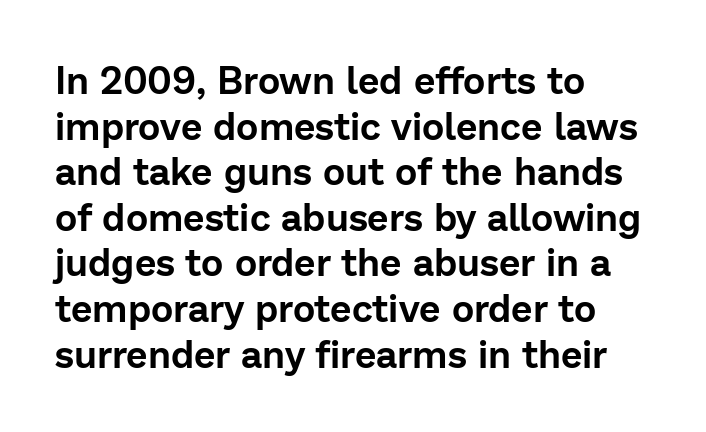
{"serif": "no", "italic": "no", "width": "normal", "stroke_contrast": "low", "x_height": "medium", "monospaced": "no", "underline": "no", "align": "left", "line_spacing_ratio": 1.2, "letter_spacing": "normal", "letter_spacing_em": 0.0, "glyph_px": 38}
